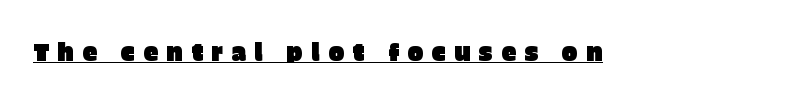
{"italic": "no", "underline": "yes", "letter_spacing": "wide", "letter_spacing_em": 0.34, "glyph_px": 24}
